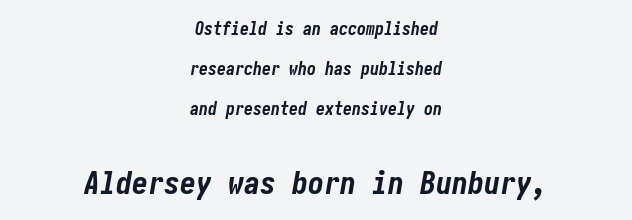
{"italic": "yes", "lean": "right", "slant_degrees": 10, "bold": "yes", "weight": "bold", "width": "condensed", "stroke_contrast": "low", "x_height": "medium", "underline": "no", "align": "center", "line_spacing": "loose", "line_spacing_ratio": 2.21, "letter_spacing": "normal", "letter_spacing_em": 0.0, "larger_block": "second", "size_ratio": 1.78, "glyph_px": 32}
